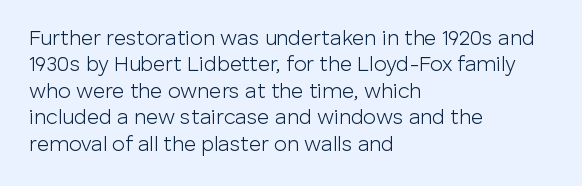
Q: Is the text bold? A: No.
Q: Is the text italic (slanted)? A: No, it is upright.
Q: Is the text underlined? A: No.
Q: How is the paragraph aligned? A: Left-aligned.
Q: Is the spacing between letters normal or unusually wide? A: Normal.
Q: Is the spacing between lines tight, normal or loose? A: Normal.
